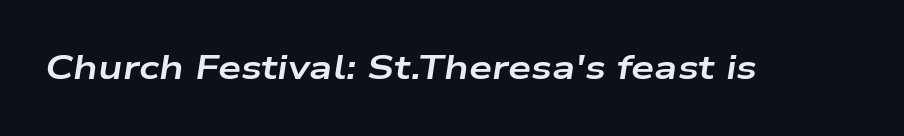
{"italic": "yes", "lean": "right", "slant_degrees": 9, "bold": "yes", "weight": "bold", "width": "wide", "stroke_contrast": "low", "x_height": "medium", "monospaced": "no", "underline": "no", "letter_spacing": "normal", "letter_spacing_em": 0.0, "glyph_px": 33}
